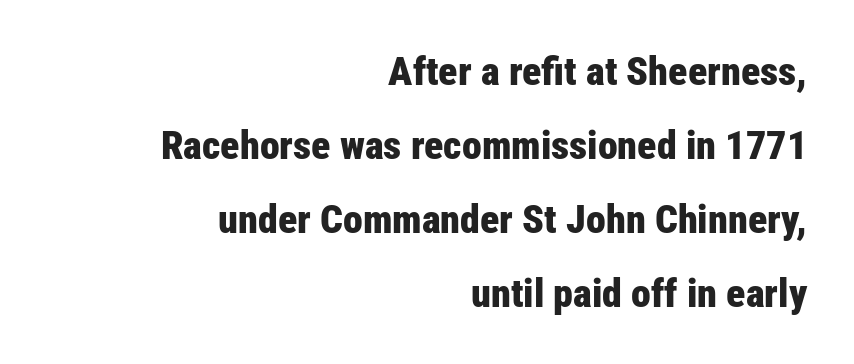
Tall strokes in this sample are plumb rather than angled. Proportional: the letters do not fall into vertical columns. Line endings align vertically; line beginnings do not. Summary of weight: heavy, a full bold. The typeface chosen for these lines omits serifs. Underlining? Definitely not there.
